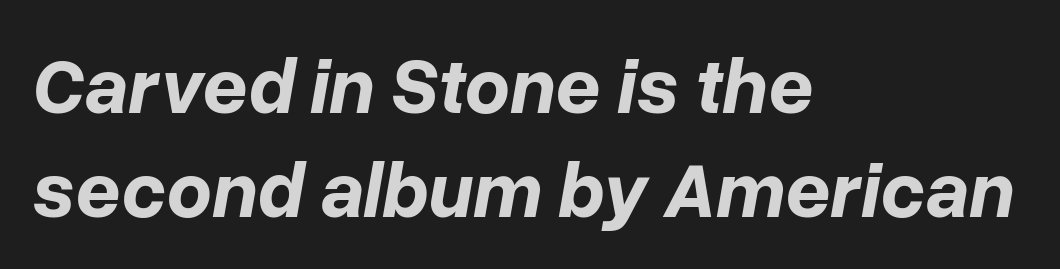
{"italic": "yes", "lean": "right", "slant_degrees": 10, "bold": "yes", "weight": "bold", "width": "normal", "stroke_contrast": "low", "x_height": "medium", "monospaced": "no", "underline": "no", "align": "left", "line_spacing": "normal", "line_spacing_ratio": 1.32, "letter_spacing": "normal", "letter_spacing_em": 0.0, "glyph_px": 79}
